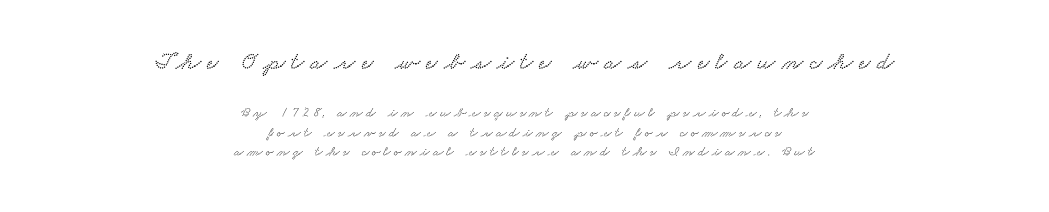
The image shows 25 px text type; set centered, normal line spacing (1.4x), unusually wide letter spacing (+0.25 em), not underlined; the first (top) block is 1.79x larger.
